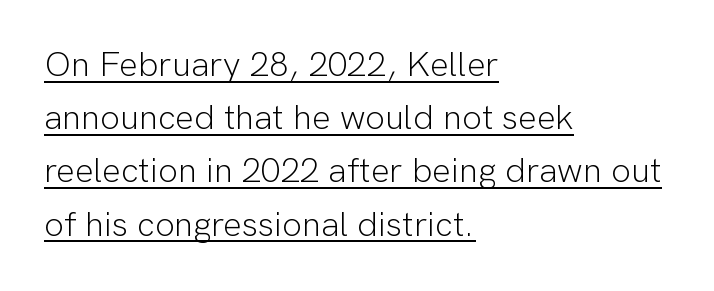
Leftover space on each line is placed entirely after the last word. Character widths vary here, with narrow letters taking less room than wide ones. Emphasis is given by a line drawn under the lettering. The typesetting does not lean heavy: it is not bold.
